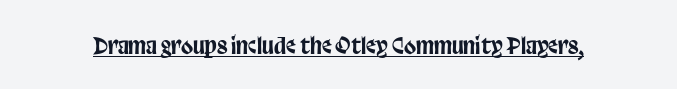
The image shows 22 px text type, upright; set normal letter spacing, underlined.
